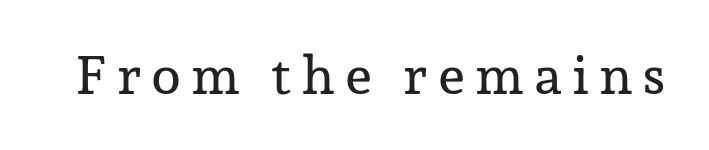
{"serif": "yes", "italic": "no", "width": "normal", "stroke_contrast": "low", "x_height": "medium", "monospaced": "no", "underline": "no", "glyph_px": 54}
